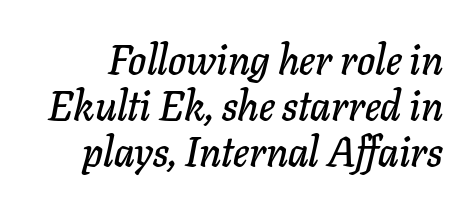
The image shows 41 px text type, italic (leaning right); set tight line spacing (1.12x), normal letter spacing, not underlined; low stroke contrast and a medium x-height.
